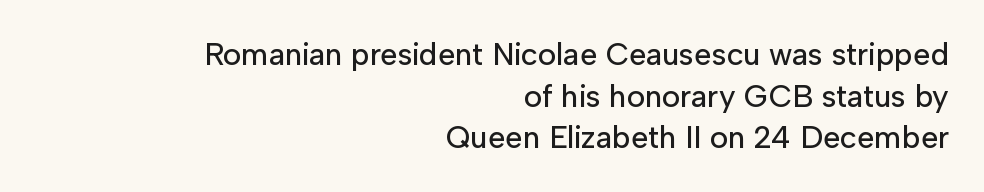
The image shows 31 px sans-serif type, upright; set right-aligned, normal line spacing (1.34x), normal letter spacing, not underlined; low stroke contrast and a medium x-height.
